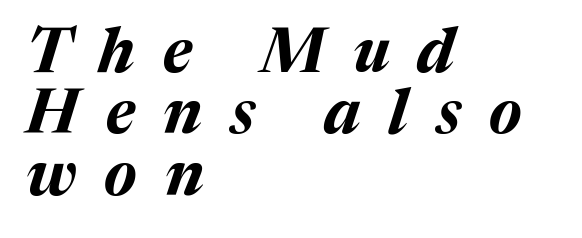
Q: Is the text bold? A: Yes.
Q: Is the text italic (slanted)? A: Yes, it leans right by about 17 degrees.
Q: Is the text underlined? A: No.
Q: How is the paragraph aligned? A: Left-aligned.
Q: Is the spacing between letters normal or unusually wide? A: Unusually wide.
Q: Is the spacing between lines tight, normal or loose? A: Tight.
Q: Width (condensed, normal, or wide)? A: Normal.
Q: Stroke contrast? A: Medium.
Q: x-height? A: Medium.
Q: Monospaced? A: No.
